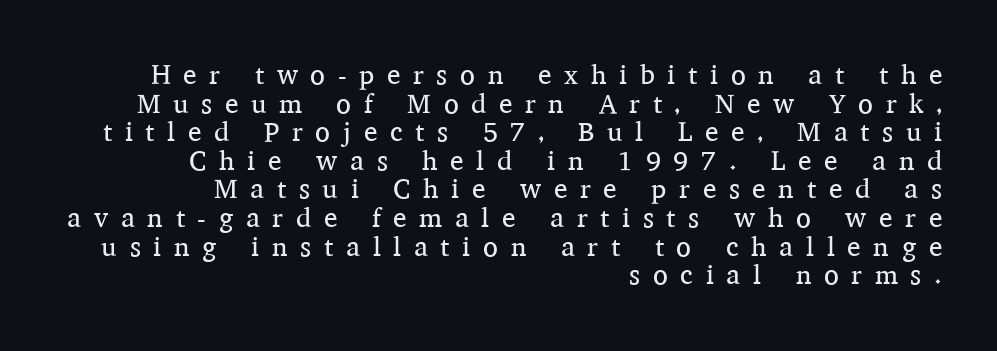
{"italic": "no", "bold": "no", "underline": "no", "align": "right", "line_spacing": "tight", "line_spacing_ratio": 1.06, "letter_spacing": "wide", "letter_spacing_em": 0.47, "glyph_px": 27}
